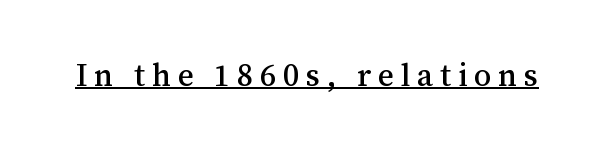
The tracking reads as deliberately expanded to a designer's eye. Posture: vertical. Here the designer chose a conventional face with non-uniform glyph widths. The typeface chosen for these lines features serifs.
